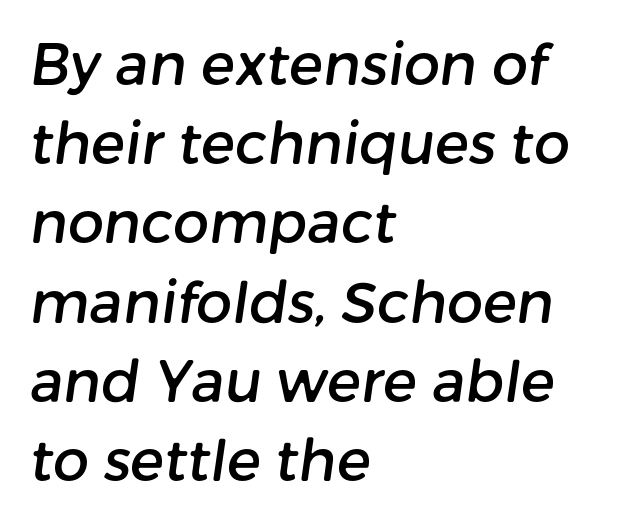
Tracking value appears to be zero — textbook default spacing. Vertical spacing — default. The type family on display is of the sans-serif kind. Note the varied advance widths — an 'i' is clearly narrower than an 'm'.
